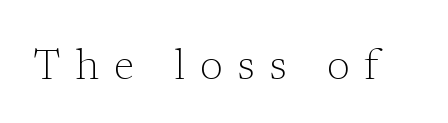
The image shows 42 px light serif type, upright; set unusually wide letter spacing (+0.36 em), not underlined; low stroke contrast and a medium x-height.
